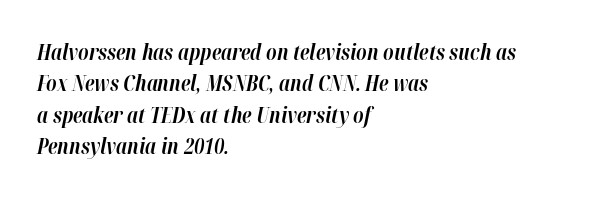
{"italic": "yes", "lean": "right", "slant_degrees": 12, "bold": "yes", "underline": "no", "align": "left", "line_spacing": "normal", "line_spacing_ratio": 1.49, "letter_spacing": "normal", "letter_spacing_em": 0.0, "glyph_px": 21}
